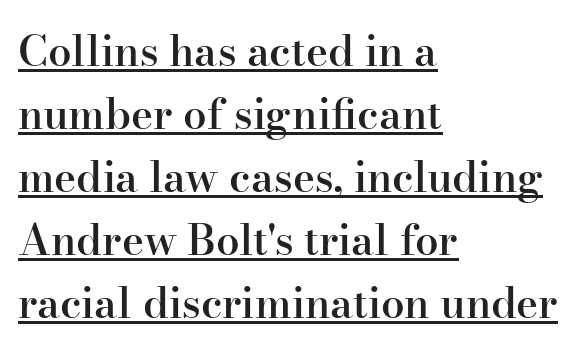
Q: Is the text bold? A: Semi-bold.
Q: Is the text italic (slanted)? A: No, it is upright.
Q: Is the typeface a serif or a sans-serif typeface? A: Serif.
Q: Is the text underlined? A: Yes.
Q: How is the paragraph aligned? A: Left-aligned.
Q: Is the spacing between letters normal or unusually wide? A: Normal.
Q: Is the spacing between lines tight, normal or loose? A: Normal.
Q: Width (condensed, normal, or wide)? A: Normal.
Q: Stroke contrast? A: High.
Q: x-height? A: Small.
Q: Monospaced? A: No.
